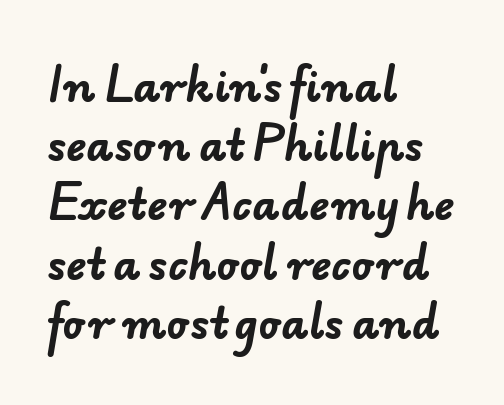
Q: Is the text bold? A: Yes.
Q: Is the typeface a serif or a sans-serif typeface? A: Sans-serif.
Q: Is the text underlined? A: No.
Q: How is the paragraph aligned? A: Left-aligned.
Q: Is the spacing between letters normal or unusually wide? A: Normal.
Q: Is the spacing between lines tight, normal or loose? A: Normal.
Q: Width (condensed, normal, or wide)? A: Normal.
Q: Stroke contrast? A: Low.
Q: x-height? A: Small.
Q: Monospaced? A: No.
